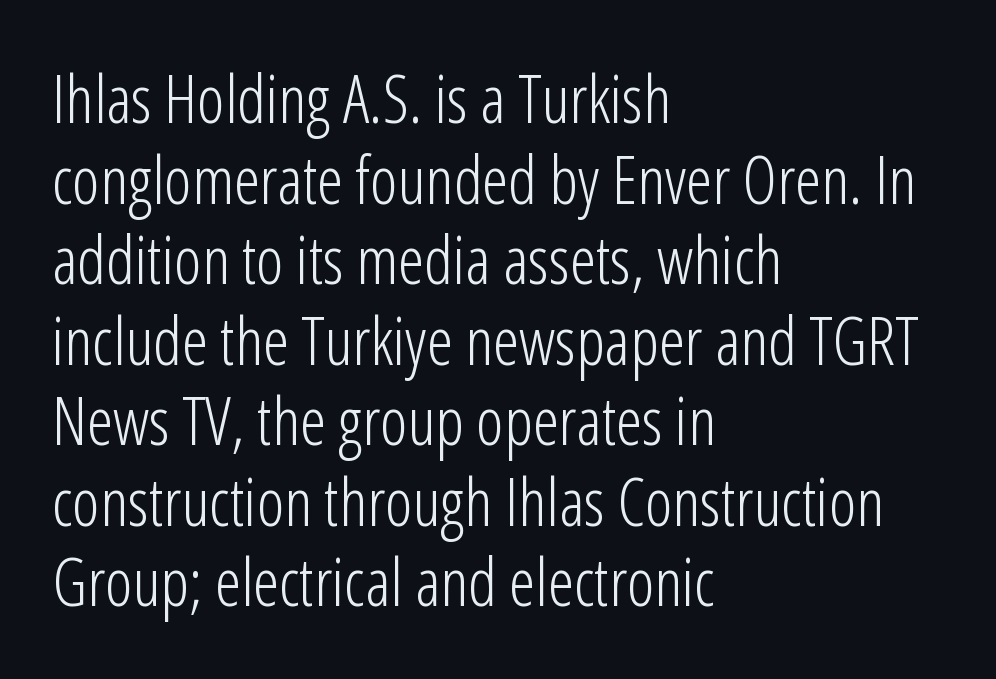
{"serif": "no", "italic": "no", "bold": "no", "weight": "light", "width": "condensed", "stroke_contrast": "low", "x_height": "medium", "monospaced": "no", "underline": "no", "align": "left", "line_spacing_ratio": 1.22, "letter_spacing": "normal", "letter_spacing_em": 0.0, "glyph_px": 66}
